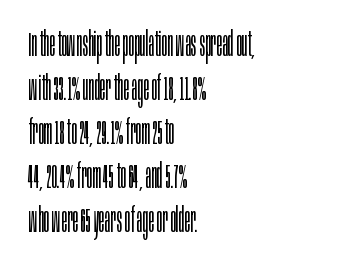
Check under the words: just untouched page. These glyphs show unthickened strokes, regular width or finer. Short and long lines alike share a common starting point at left. The glyphs in this specimen are sans serif.
